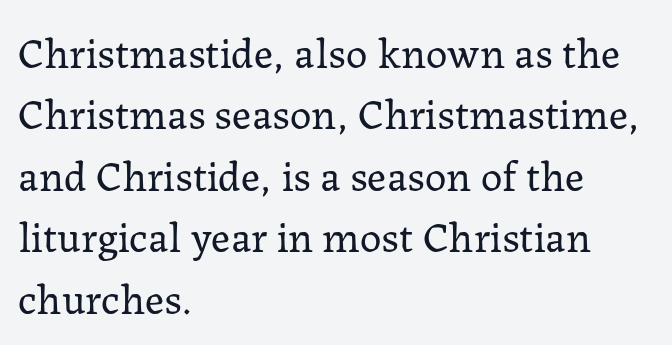
Q: Is the text bold? A: No.
Q: Is the text italic (slanted)? A: No, it is upright.
Q: Is the typeface a serif or a sans-serif typeface? A: Serif.
Q: Is the text underlined? A: No.
Q: How is the paragraph aligned? A: Left-aligned.
Q: Is the spacing between letters normal or unusually wide? A: Normal.
Q: Is the spacing between lines tight, normal or loose? A: Normal.
Q: Width (condensed, normal, or wide)? A: Normal.
Q: Stroke contrast? A: Low.
Q: x-height? A: Medium.
Q: Monospaced? A: No.
